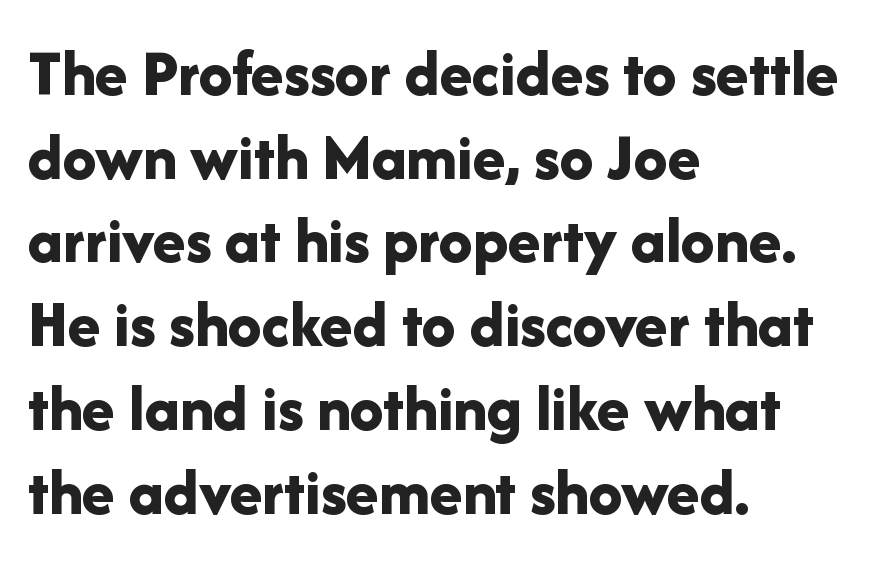
Q: Is the text bold? A: Yes.
Q: Is the text italic (slanted)? A: No, it is upright.
Q: Is the typeface a serif or a sans-serif typeface? A: Sans-serif.
Q: Is the text underlined? A: No.
Q: How is the paragraph aligned? A: Left-aligned.
Q: Is the spacing between letters normal or unusually wide? A: Normal.
Q: Is the spacing between lines tight, normal or loose? A: Normal.
Q: Width (condensed, normal, or wide)? A: Normal.
Q: Stroke contrast? A: Low.
Q: x-height? A: Medium.
Q: Monospaced? A: No.
